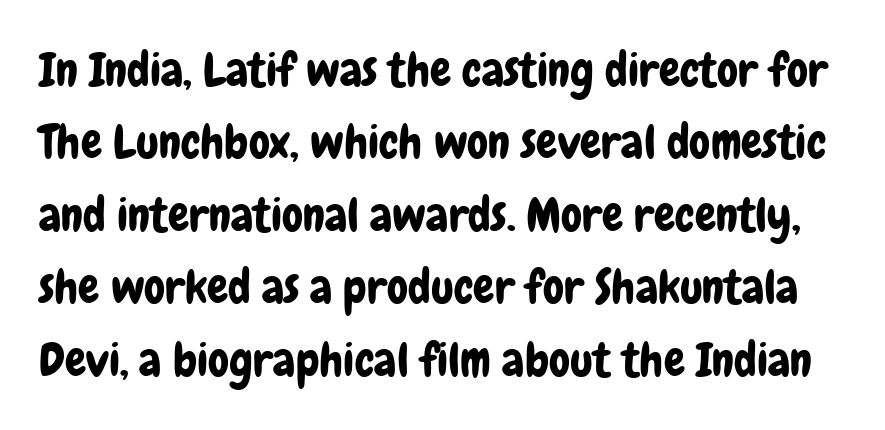
The image shows 47 px condensed sans-serif type, upright; set normal line spacing (1.54x), normal letter spacing, not underlined; low stroke contrast and a medium x-height.
